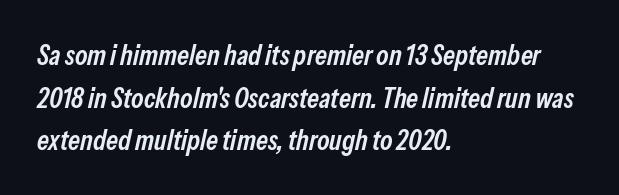
{"italic": "yes", "lean": "right", "slant_degrees": 13, "bold": "semi", "weight": "semibold", "width": "condensed", "stroke_contrast": "low", "x_height": "medium", "monospaced": "no", "underline": "no", "align": "left", "line_spacing": "normal", "line_spacing_ratio": 1.52, "letter_spacing": "normal", "letter_spacing_em": 0.0, "glyph_px": 28}
